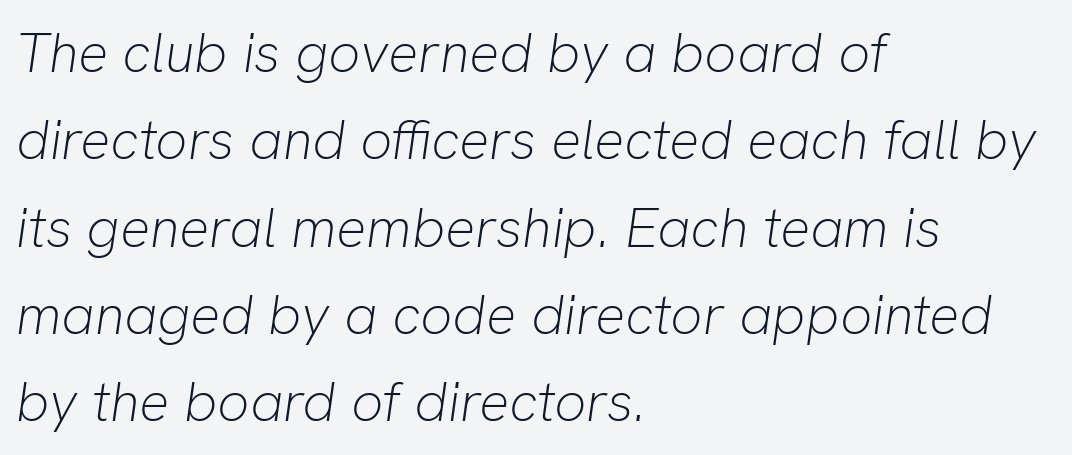
Q: Is the text bold? A: No.
Q: Is the text italic (slanted)? A: Yes, it leans right by about 8 degrees.
Q: Is the text underlined? A: No.
Q: How is the paragraph aligned? A: Left-aligned.
Q: Is the spacing between letters normal or unusually wide? A: Normal.
Q: Is the spacing between lines tight, normal or loose? A: Normal.
Q: Width (condensed, normal, or wide)? A: Normal.
Q: Stroke contrast? A: Low.
Q: x-height? A: Medium.
Q: Monospaced? A: No.
